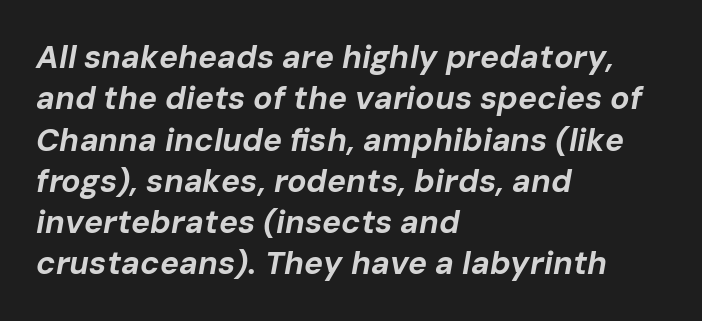
{"italic": "yes", "lean": "right", "slant_degrees": 10, "bold": "yes", "weight": "bold", "width": "normal", "stroke_contrast": "low", "x_height": "medium", "monospaced": "no", "underline": "no", "align": "left", "line_spacing": "normal", "line_spacing_ratio": 1.29, "letter_spacing": "normal", "letter_spacing_em": 0.0, "glyph_px": 32}
